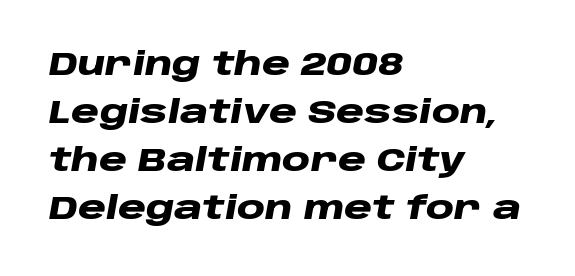
{"italic": "yes", "lean": "right", "slant_degrees": 10, "bold": "yes", "weight": "heavy", "width": "wide", "stroke_contrast": "low", "x_height": "large", "monospaced": "no", "underline": "no", "align": "left", "line_spacing": "normal", "line_spacing_ratio": 1.5, "letter_spacing": "normal", "letter_spacing_em": 0.0, "glyph_px": 32}
